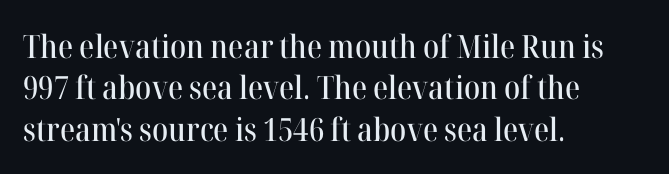
{"serif": "yes", "italic": "no", "width": "normal", "stroke_contrast": "high", "x_height": "medium", "monospaced": "no", "underline": "no", "align": "left", "line_spacing": "normal", "line_spacing_ratio": 1.29, "letter_spacing": "normal", "letter_spacing_em": 0.0, "glyph_px": 32}
